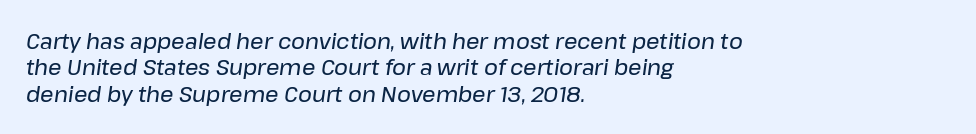
Teacher's note: observe the even left margin — that is flush-left alignment. Normally led — the rows are evenly, conventionally spaced. These lines keep a tight, regular rhythm from letter to letter. The passage shown leans; its letterforms are oblique. Quick note: underline off.
